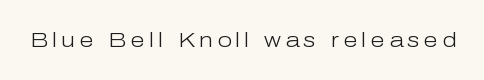
Q: Is the text bold? A: No.
Q: Is the text italic (slanted)? A: No, it is upright.
Q: Is the text underlined? A: No.
